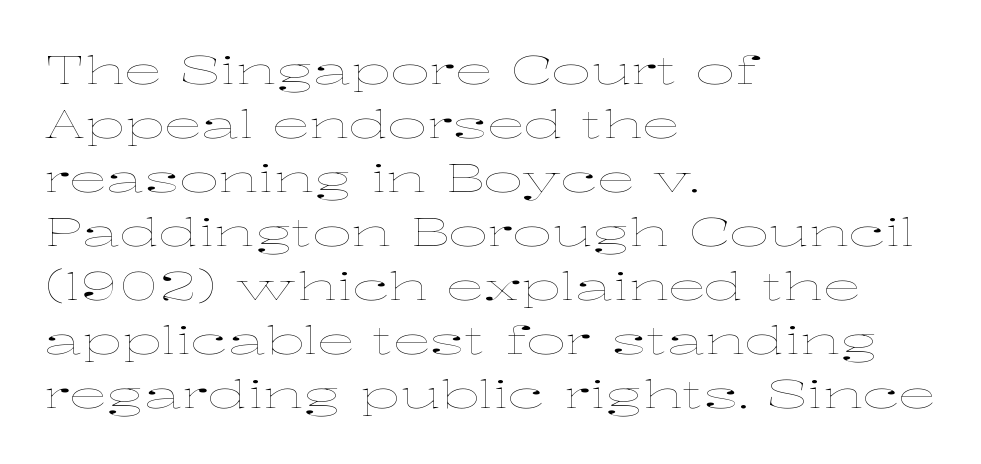
Q: Is the text bold? A: No.
Q: Is the text italic (slanted)? A: No, it is upright.
Q: Is the text underlined? A: No.
Q: How is the paragraph aligned? A: Left-aligned.
Q: Is the spacing between letters normal or unusually wide? A: Normal.
Q: Is the spacing between lines tight, normal or loose? A: Normal.
Q: Width (condensed, normal, or wide)? A: Wide.
Q: Stroke contrast? A: Low.
Q: x-height? A: Medium.
Q: Monospaced? A: No.
